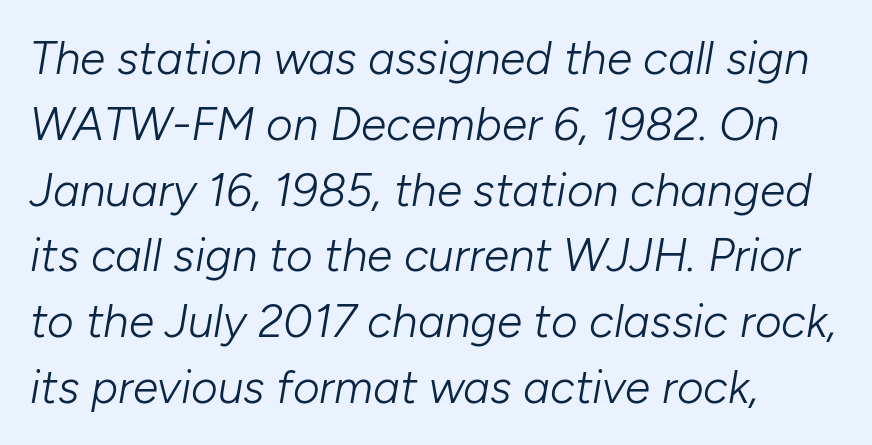
Weight: in the light-to-regular range. Short note: letters normally spaced. The paragraph has a hard left edge and a soft right edge. Quick note: interline space is typical. The area under the type is left untouched.
